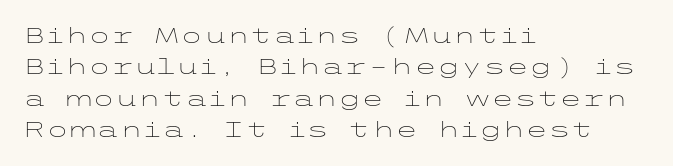
{"italic": "no", "bold": "no", "underline": "no", "align": "left", "line_spacing": "normal", "line_spacing_ratio": 1.5, "letter_spacing": "normal", "letter_spacing_em": 0.0, "glyph_px": 21}
